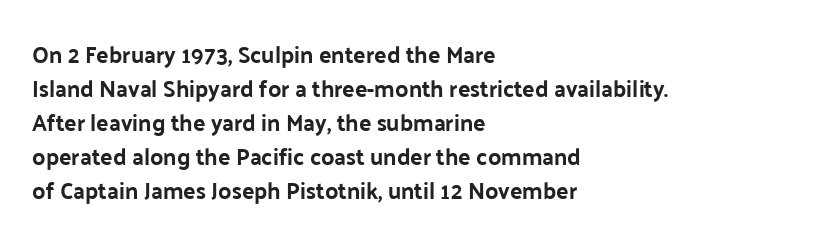
{"italic": "no", "underline": "no", "align": "left", "line_spacing": "normal", "line_spacing_ratio": 1.48, "letter_spacing": "normal", "letter_spacing_em": 0.0, "glyph_px": 23}
